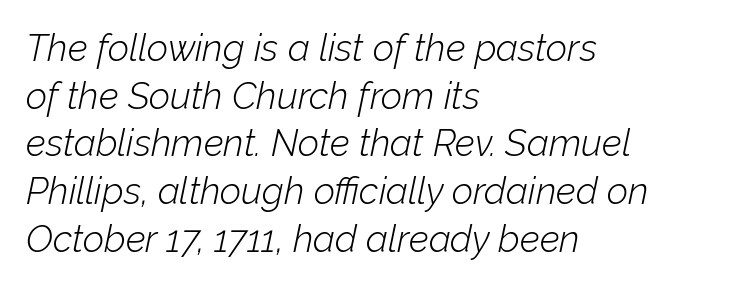
The image shows 37 px light type, italic (leaning right); set left-aligned, normal line spacing (1.29x), normal letter spacing, not underlined; low stroke contrast and a medium x-height.
